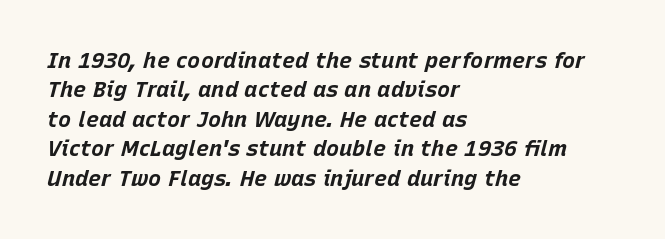
The image shows 22 px bold type, italic (leaning right); set left-aligned, normal line spacing (1.34x), normal letter spacing, not underlined.
